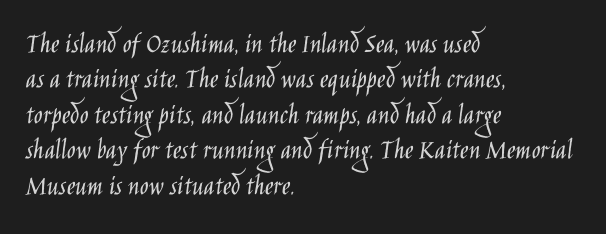
The image shows 29 px light, condensed sans-serif type; set left-aligned, line spacing 1.22x, normal letter spacing, not underlined; low stroke contrast and a large x-height.
